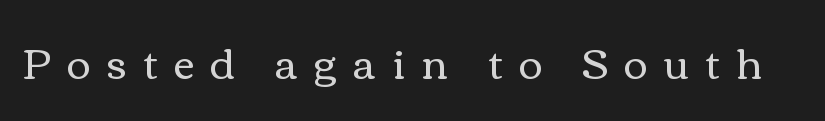
{"italic": "no", "bold": "no", "weight": "regular", "width": "wide", "x_height": "medium", "monospaced": "no", "underline": "no", "letter_spacing": "wide", "letter_spacing_em": 0.4, "glyph_px": 41}
